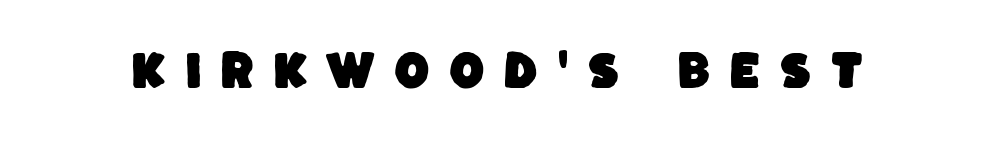
The image shows 41 px sans-serif type; set unusually wide letter spacing (+0.44 em), not underlined; low stroke contrast and a large x-height.
